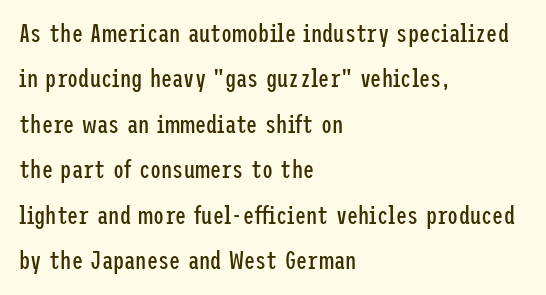
No word sits above an underline. Between one letter and the next there's only the usual sliver of space. On a weight scale, this lands at 450 or below. The lettering stays uniformly vertical, giving the passage a roman look.
